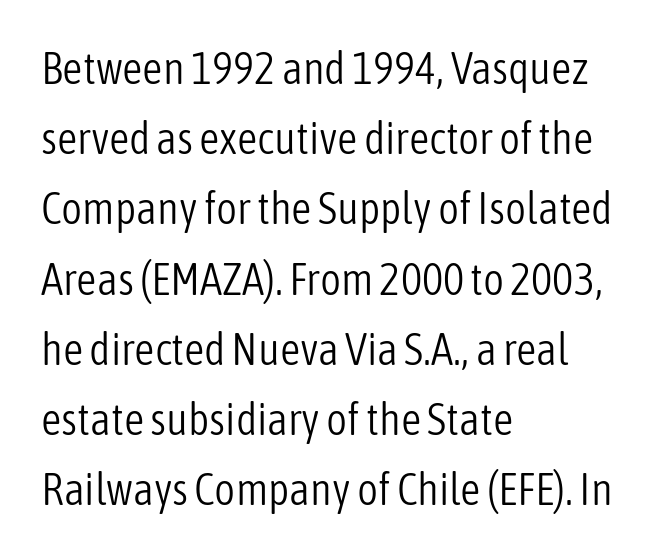
The vertical gap from one line to the next is medium. Is this a fixed-width face? No — the glyphs have proportional, varying widths. The cut favours lightness, reaching ordinary text weight at its darkest. The line texture is even and compact thanks to regular tracking. Rule under the text: the space is simply empty.
